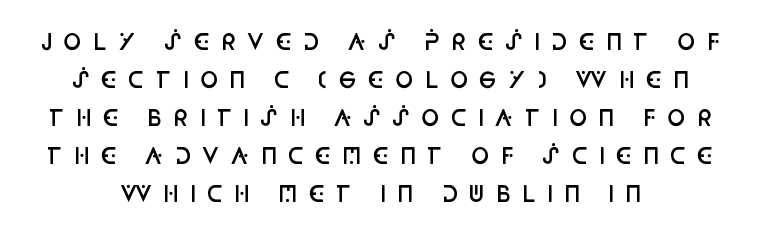
{"italic": "no", "bold": "semi", "underline": "no", "align": "center", "line_spacing_ratio": 1.73, "letter_spacing": "wide", "letter_spacing_em": 0.49, "glyph_px": 22}
